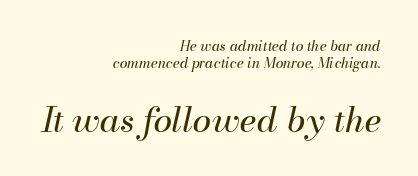
The face used here is rendered with its standard letterfit. The letters are slanted; this is an italic face. Every row of glyphs terminates at an identical x-position on the right. Proportional: the letters do not fall into vertical columns. The rendering enlarges the type as you move from the upper chunk to the lower. Unbolded letterforms with no extra heft.
